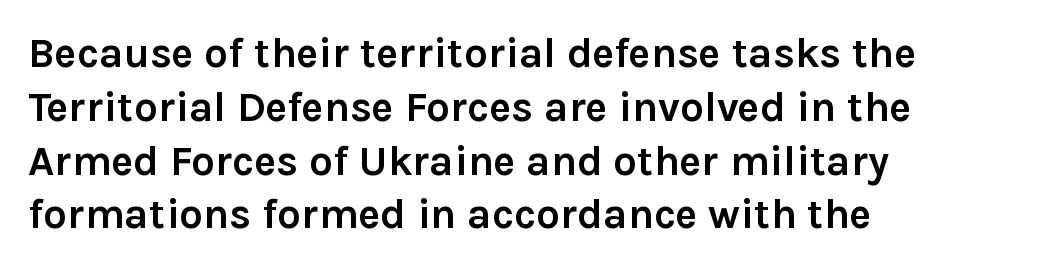
Q: Is the text bold? A: Yes.
Q: Is the text italic (slanted)? A: No, it is upright.
Q: Is the typeface a serif or a sans-serif typeface? A: Sans-serif.
Q: Is the text underlined? A: No.
Q: How is the paragraph aligned? A: Left-aligned.
Q: Is the spacing between letters normal or unusually wide? A: Normal.
Q: Is the spacing between lines tight, normal or loose? A: Normal.
Q: Width (condensed, normal, or wide)? A: Normal.
Q: x-height? A: Medium.
Q: Monospaced? A: No.
